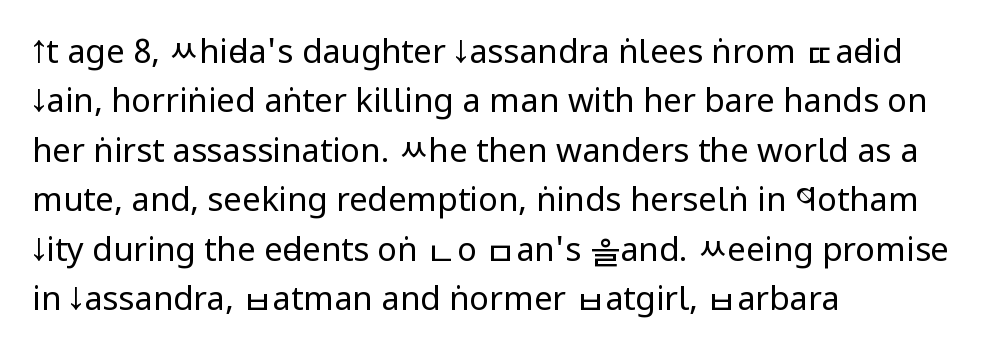
The image shows 33 px regular-weight, condensed sans-serif type, upright; set left-aligned, normal line spacing (1.5x), normal letter spacing, not underlined; low stroke contrast and a large x-height.
